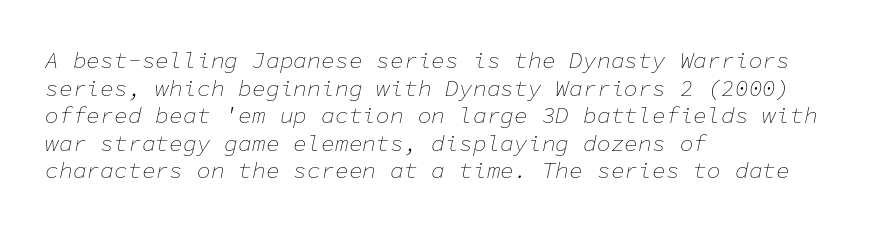
Notice how the passage keeps a crisp vertical edge on the left only. Type without underlining. Short note: letters normally spaced. Nothing heavy about these letters — not bold at all. Designer's note — italics engaged.
